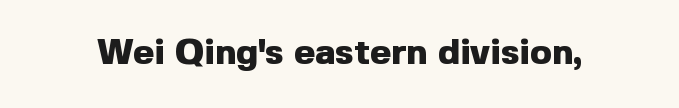
Regarding serifs, this sample does without them. Designer's note — italics off, roman on. Varying glyph widths throughout — classic text-font behaviour. Emphasis by weight is at full strength: bold.
